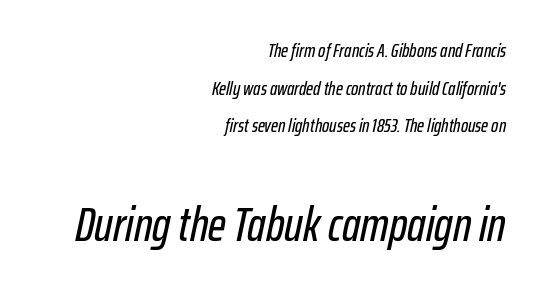
Q: Is the text italic (slanted)? A: Yes, it leans right by about 12 degrees.
Q: Is the text underlined? A: No.
Q: How is the paragraph aligned? A: Right-aligned.
Q: Is the spacing between letters normal or unusually wide? A: Normal.
Q: Is the spacing between lines tight, normal or loose? A: Loose.
Q: Which block of text is set in a larger size, the first (top) or the second (bottom)? A: The second (bottom) one.
Q: Width (condensed, normal, or wide)? A: Condensed.
Q: Stroke contrast? A: Low.
Q: x-height? A: Medium.
Q: Monospaced? A: No.
